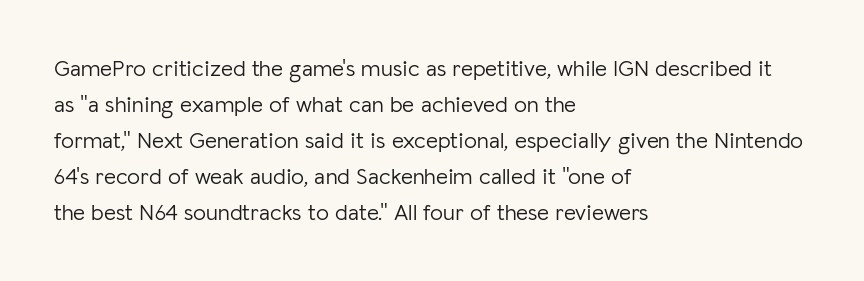
Q: Is the text bold? A: No.
Q: Is the text italic (slanted)? A: No, it is upright.
Q: Is the text underlined? A: No.
Q: How is the paragraph aligned? A: Left-aligned.
Q: Is the spacing between letters normal or unusually wide? A: Normal.
Q: Is the spacing between lines tight, normal or loose? A: Normal.
